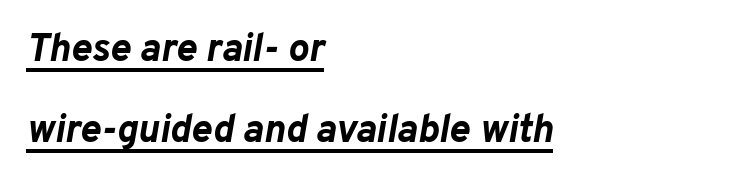
{"italic": "yes", "lean": "right", "slant_degrees": 10, "bold": "yes", "weight": "bold", "width": "normal", "stroke_contrast": "low", "x_height": "medium", "monospaced": "no", "underline": "yes", "align": "left", "line_spacing": "loose", "line_spacing_ratio": 2.08, "letter_spacing": "normal", "letter_spacing_em": 0.0, "glyph_px": 39}
